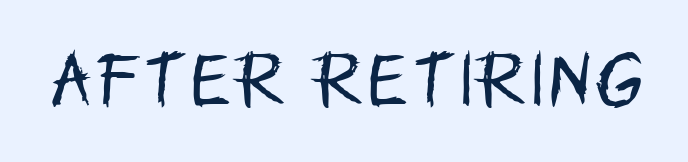
Q: Is the text bold? A: No.
Q: Is the text italic (slanted)? A: No, it is upright.
Q: Is the typeface a serif or a sans-serif typeface? A: Sans-serif.
Q: Is the text underlined? A: No.
Q: Width (condensed, normal, or wide)? A: Condensed.
Q: Stroke contrast? A: Low.
Q: x-height? A: Large.
Q: Monospaced? A: No.
